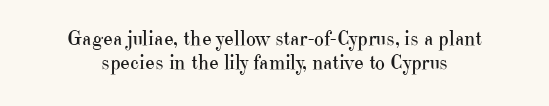
Q: Is the text bold? A: No.
Q: Is the text italic (slanted)? A: No, it is upright.
Q: Is the text underlined? A: No.
Q: How is the paragraph aligned? A: Centered.
Q: Is the spacing between letters normal or unusually wide? A: Normal.
Q: Is the spacing between lines tight, normal or loose? A: Tight.
